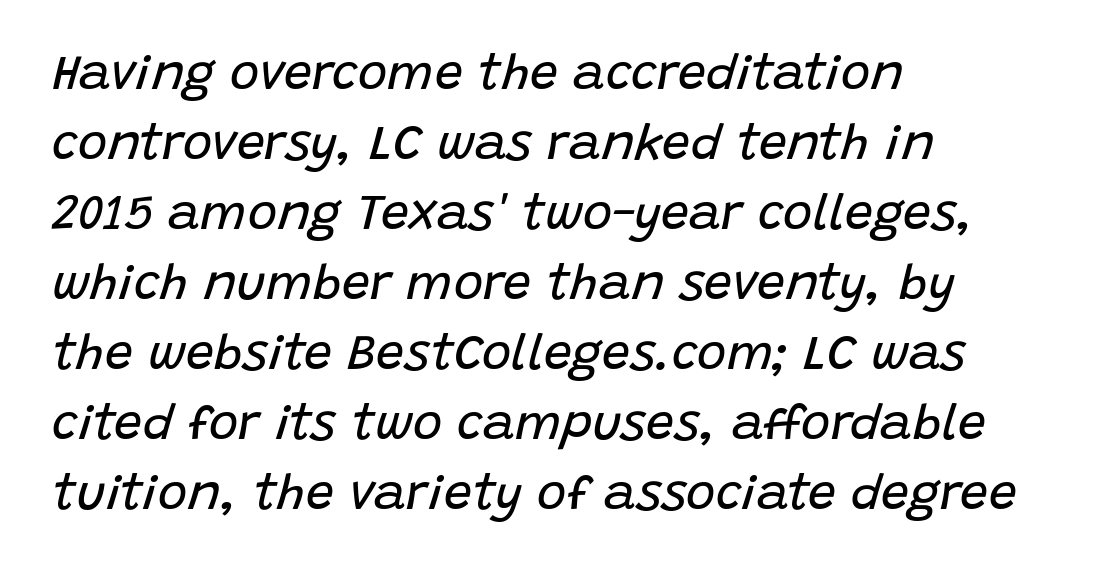
The image shows 50 px regular-weight type, italic (leaning right); set left-aligned, normal line spacing (1.4x), normal letter spacing, not underlined; low stroke contrast and a large x-height.
